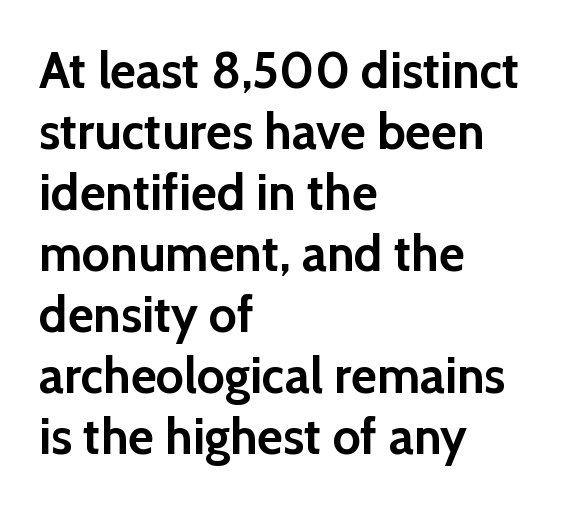
{"serif": "no", "italic": "no", "bold": "yes", "weight": "semibold", "width": "normal", "x_height": "medium", "monospaced": "no", "underline": "no", "align": "left", "line_spacing_ratio": 1.22, "letter_spacing": "normal", "letter_spacing_em": 0.0, "glyph_px": 50}
